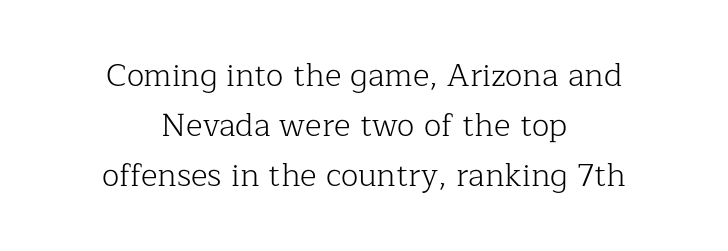
The image shows 32 px light serif type, upright; set centered, normal line spacing (1.56x), normal letter spacing, not underlined; low stroke contrast and a medium x-height.
